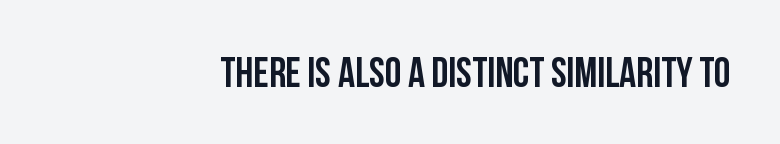
What stands out about the letter spacing? Nothing — it is the standard amount. Letters rest on an invisible, unmarked baseline. These lines are rendered in a variable-pitch font. This sample uses an upright cut, with every glyph sitting square on the baseline. The setting favours the right margin, as signatures and pull-quotes sometimes do.
